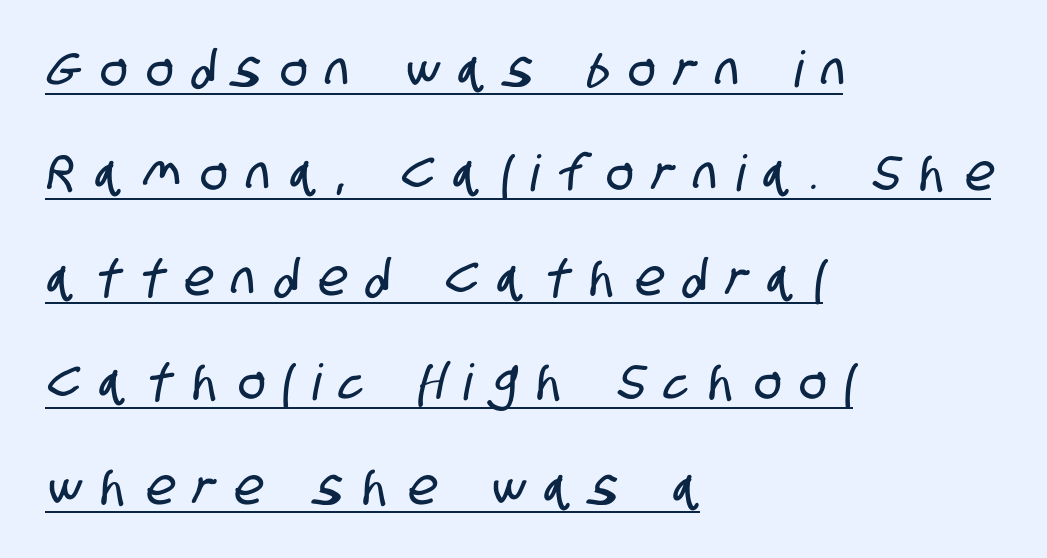
{"serif": "no", "width": "condensed", "stroke_contrast": "low", "x_height": "large", "monospaced": "no", "underline": "yes", "align": "left", "line_spacing": "loose", "line_spacing_ratio": 2.09, "letter_spacing": "wide", "letter_spacing_em": 0.4, "glyph_px": 50}
